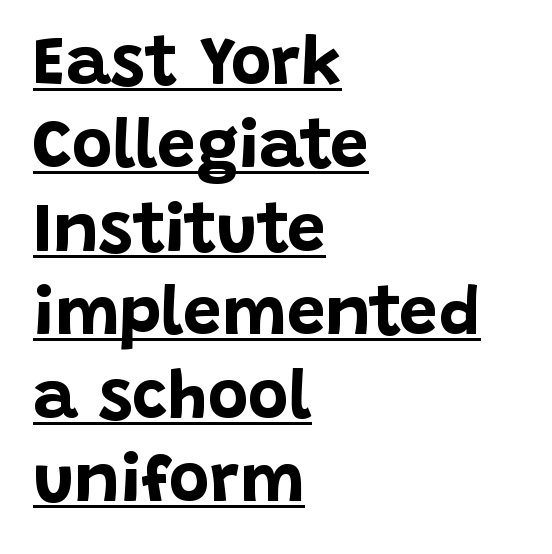
The image shows 69 px bold sans-serif type, upright; set left-aligned, line spacing 1.21x, normal letter spacing, underlined; low stroke contrast and a large x-height.
